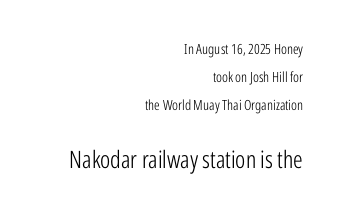
Q: Is the text bold? A: No.
Q: Is the text italic (slanted)? A: No, it is upright.
Q: Is the text underlined? A: No.
Q: How is the paragraph aligned? A: Right-aligned.
Q: Is the spacing between letters normal or unusually wide? A: Normal.
Q: Is the spacing between lines tight, normal or loose? A: Loose.
Q: Which block of text is set in a larger size, the first (top) or the second (bottom)? A: The second (bottom) one.
